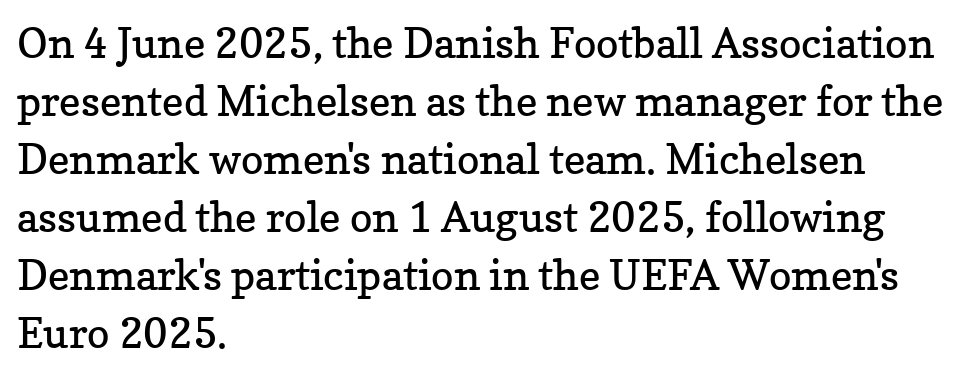
Q: Is the text bold? A: No.
Q: Is the text italic (slanted)? A: No, it is upright.
Q: Is the typeface a serif or a sans-serif typeface? A: Serif.
Q: Is the text underlined? A: No.
Q: How is the paragraph aligned? A: Left-aligned.
Q: Is the spacing between letters normal or unusually wide? A: Normal.
Q: Is the spacing between lines tight, normal or loose? A: Normal.
Q: Width (condensed, normal, or wide)? A: Normal.
Q: Stroke contrast? A: Low.
Q: x-height? A: Medium.
Q: Monospaced? A: No.
